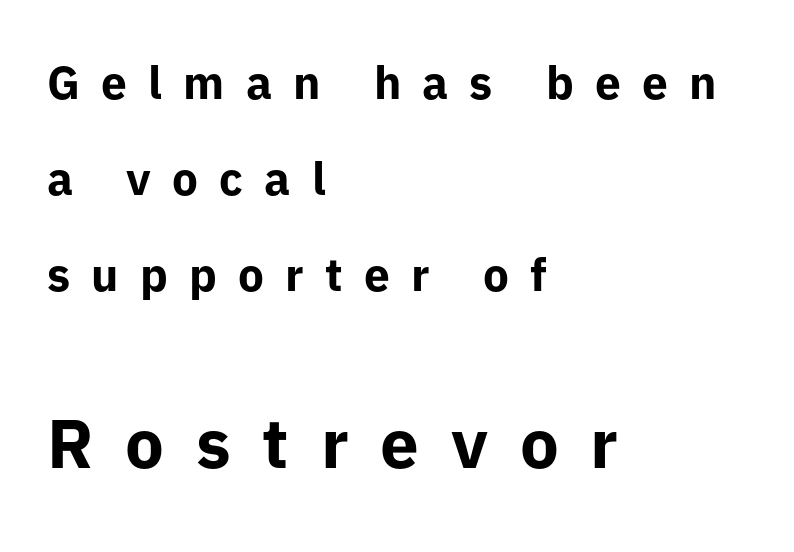
Each glyph is drawn with heavy, bold strokes. Just letters on the line, the space beneath them empty. Does the copy run flush right? No — it runs flush left. Size hierarchy here favors the trailing block over the leading one.
